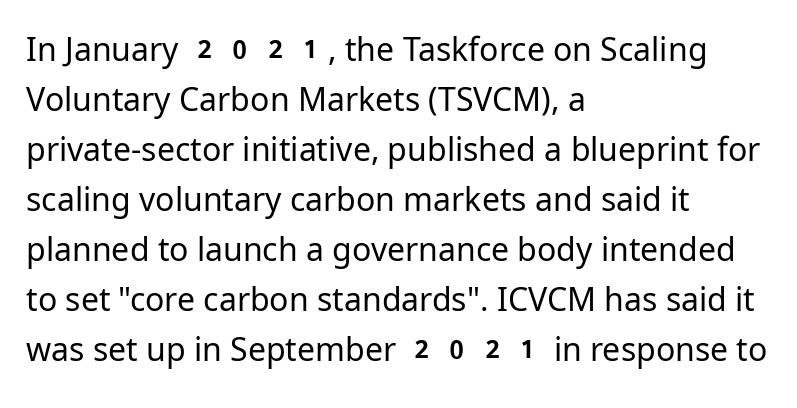
The image shows 32 px regular-weight sans-serif type, upright; set left-aligned, normal line spacing (1.56x), normal letter spacing, not underlined; low stroke contrast and a medium x-height.
